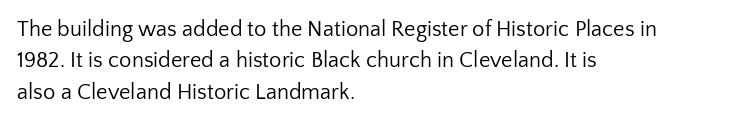
Q: Is the text bold? A: No.
Q: Is the text italic (slanted)? A: No, it is upright.
Q: Is the text underlined? A: No.
Q: How is the paragraph aligned? A: Left-aligned.
Q: Is the spacing between letters normal or unusually wide? A: Normal.
Q: Is the spacing between lines tight, normal or loose? A: Normal.
